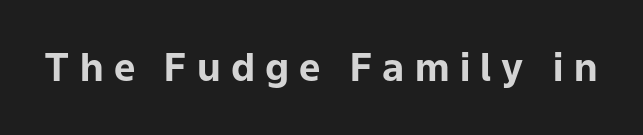
The image shows 38 px bold sans-serif type, upright; set unusually wide letter spacing (+0.27 em), not underlined; low stroke contrast and a medium x-height.
